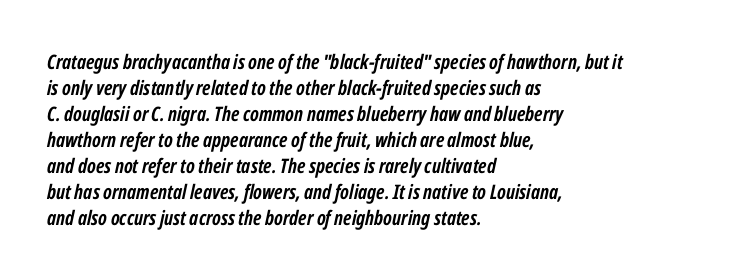
Q: Is the text bold? A: Yes.
Q: Is the text italic (slanted)? A: Yes, it leans right by about 12 degrees.
Q: Is the text underlined? A: No.
Q: How is the paragraph aligned? A: Left-aligned.
Q: Is the spacing between letters normal or unusually wide? A: Normal.
Q: Is the spacing between lines tight, normal or loose? A: Normal.
